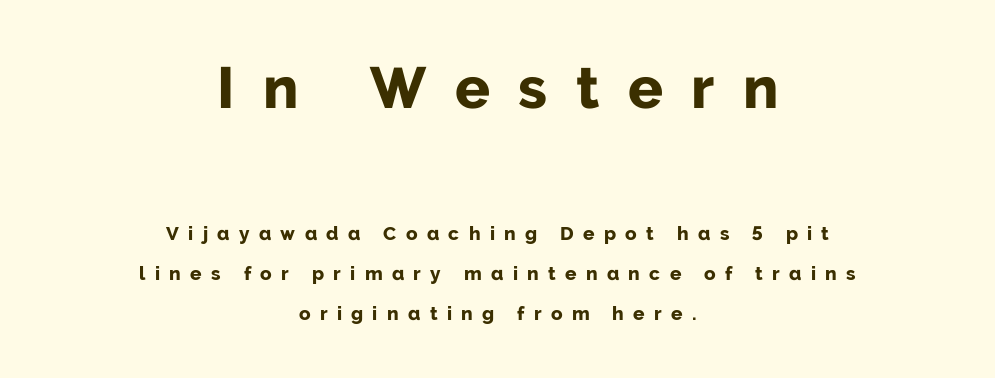
Q: Is the text bold? A: Yes.
Q: Is the text italic (slanted)? A: No, it is upright.
Q: Is the typeface a serif or a sans-serif typeface? A: Sans-serif.
Q: Is the text underlined? A: No.
Q: How is the paragraph aligned? A: Centered.
Q: Is the spacing between letters normal or unusually wide? A: Unusually wide.
Q: Is the spacing between lines tight, normal or loose? A: Loose.
Q: Which block of text is set in a larger size, the first (top) or the second (bottom)? A: The first (top) one.
Q: Width (condensed, normal, or wide)? A: Normal.
Q: Stroke contrast? A: Low.
Q: x-height? A: Medium.
Q: Monospaced? A: No.
